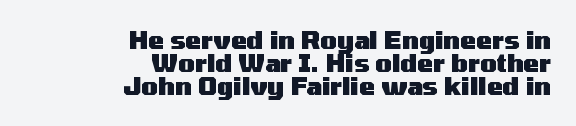
The image shows 24 px bold type, upright; set right-aligned, tight line spacing (0.96x), normal letter spacing, not underlined.
